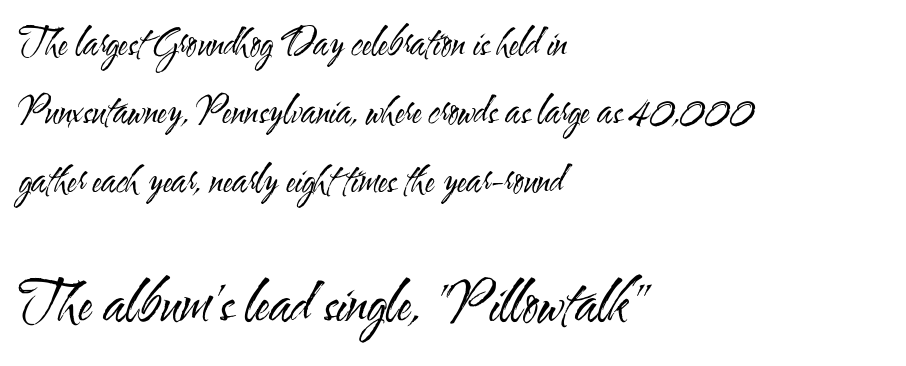
{"serif": "no", "bold": "no", "weight": "regular", "width": "condensed", "stroke_contrast": "medium", "x_height": "small", "monospaced": "no", "underline": "no", "align": "left", "line_spacing": "loose", "line_spacing_ratio": 1.9, "letter_spacing": "normal", "letter_spacing_em": 0.0, "larger_block": "second", "size_ratio": 1.5, "glyph_px": 54}
